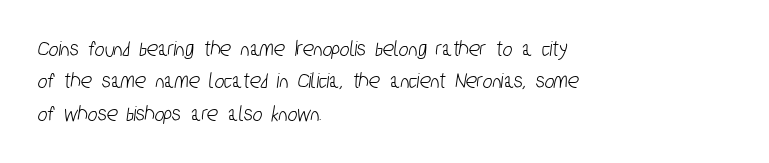
Nobody touched the tracking dial on this one. Any mark beneath the type? The region is blank. Quick note: interline space is typical. The lines in this sample share a left origin and differ only in where they stop.
